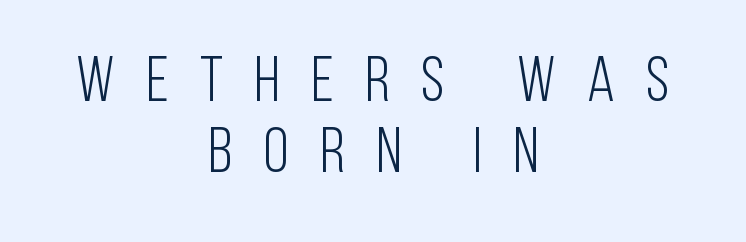
Regarding serifs, this sample does without them. Caption: expanded tracking, letters set apart. The lettering stays uniformly vertical, giving the passage a roman look. Here the designer chose a conventional face with non-uniform glyph widths. The rendering positions every line midway between the sides. Caption: face not bold, strokes unweighted.
